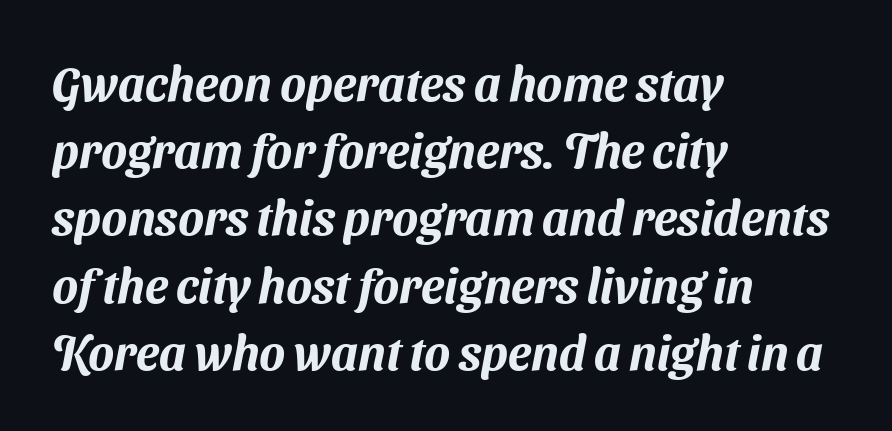
The image shows 48 px sans-serif type; set left-aligned, normal line spacing (1.4x), normal letter spacing, not underlined; medium stroke contrast and a medium x-height.
